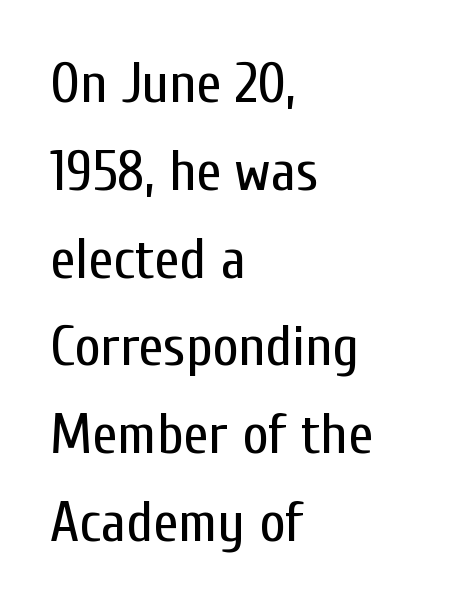
Teacher's note: observe the even left margin — that is flush-left alignment. Whoever set this chose a conventional vertical rhythm. The strokes are not fattened; the text isn't bold. The passage shown is not underscored anywhere. The letters sit at their default tracking, neither squeezed nor spread.
